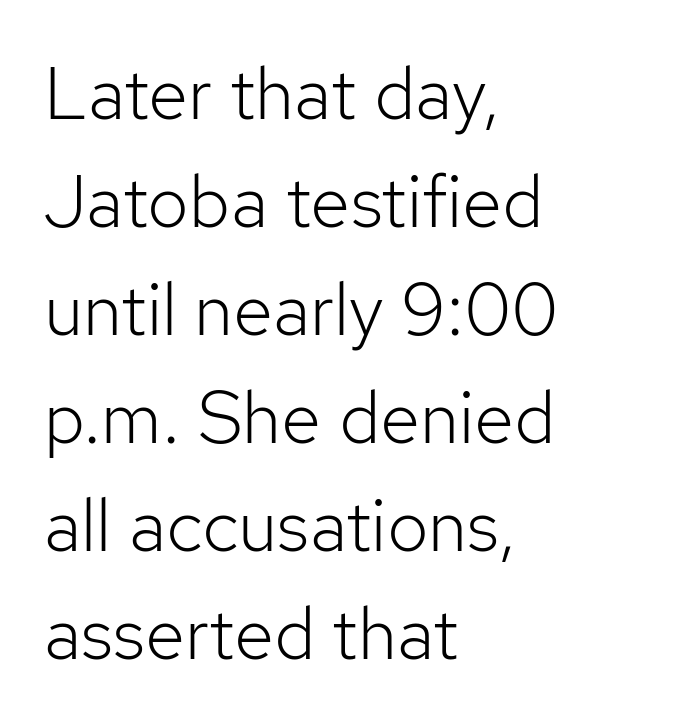
The image shows 73 px light sans-serif type, upright; set left-aligned, normal line spacing (1.48x), normal letter spacing, not underlined; low stroke contrast and a medium x-height.
